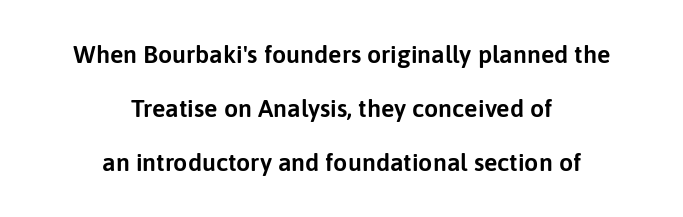
The image shows 25 px text type, upright; set centered, loose line spacing (2.17x), normal letter spacing, not underlined.
